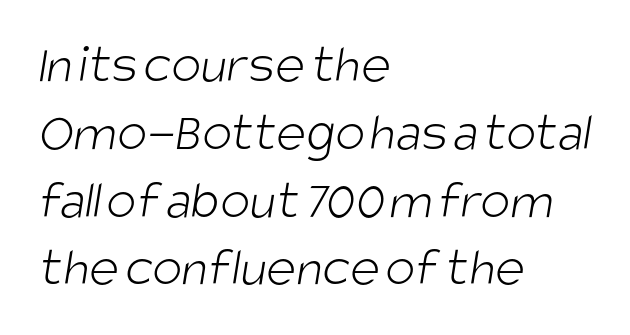
The setting favours the left margin, as ordinary paragraphs usually do. The type is set solid horizontally, with unmodified tracking. Just letters on the line, the space beneath them empty. Stroke mass is kept to a normal reading level or below. Each letter keeps its own natural width here, so spacing adapts to shape.
